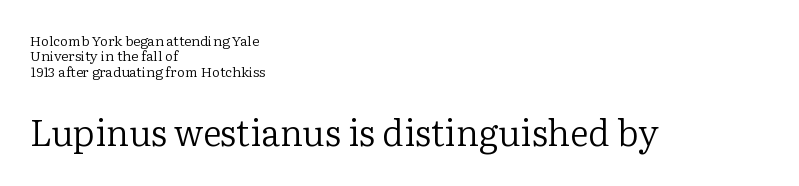
Q: Is the text bold? A: No.
Q: Is the text italic (slanted)? A: No, it is upright.
Q: Is the typeface a serif or a sans-serif typeface? A: Serif.
Q: Is the text underlined? A: No.
Q: How is the paragraph aligned? A: Left-aligned.
Q: Is the spacing between letters normal or unusually wide? A: Normal.
Q: Is the spacing between lines tight, normal or loose? A: Tight.
Q: Which block of text is set in a larger size, the first (top) or the second (bottom)? A: The second (bottom) one.
Q: Width (condensed, normal, or wide)? A: Normal.
Q: Stroke contrast? A: Low.
Q: x-height? A: Medium.
Q: Monospaced? A: No.
